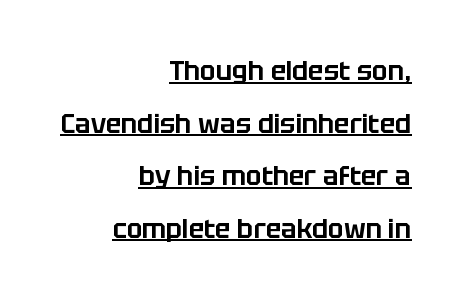
The image shows 26 px text type, upright; set right-aligned, loose line spacing (2.02x), normal letter spacing, underlined.
